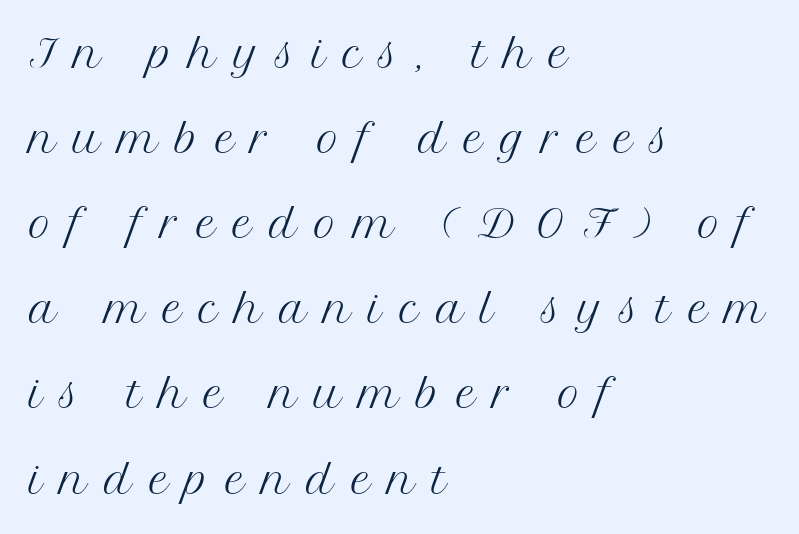
{"serif": "yes", "bold": "no", "weight": "regular", "width": "normal", "stroke_contrast": "medium", "x_height": "medium", "monospaced": "no", "underline": "no", "align": "left", "line_spacing": "loose", "line_spacing_ratio": 2.24, "letter_spacing": "wide", "letter_spacing_em": 0.45, "glyph_px": 38}
